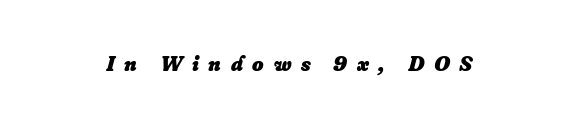
The letters are slanted; this is an italic face. What stands out about the letter spacing? Its width — letters are far apart. Is the type bold? Yes — the strokes are clearly thick and heavy. Glance below the letters and you will spot only blank space.
